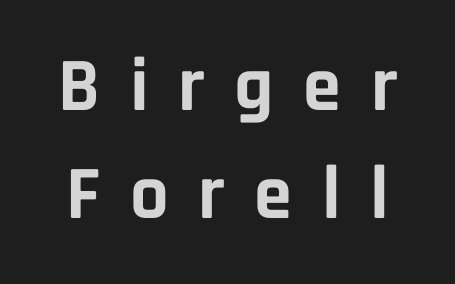
The image shows 76 px bold sans-serif type, upright; set normal line spacing (1.42x), unusually wide letter spacing (+0.39 em), not underlined; low stroke contrast and a large x-height.
